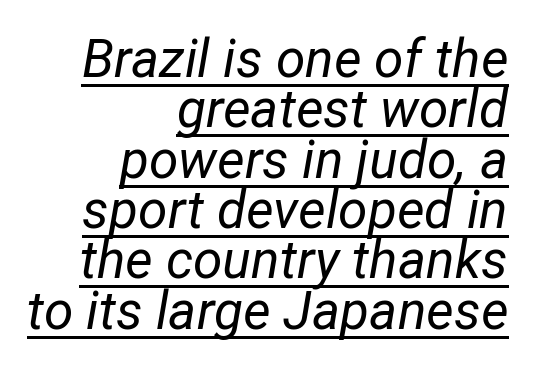
Q: Is the text bold? A: No.
Q: Is the text italic (slanted)? A: Yes, it leans right by about 12 degrees.
Q: Is the text underlined? A: Yes.
Q: How is the paragraph aligned? A: Right-aligned.
Q: Is the spacing between letters normal or unusually wide? A: Normal.
Q: Is the spacing between lines tight, normal or loose? A: Tight.
Q: Width (condensed, normal, or wide)? A: Normal.
Q: Stroke contrast? A: Low.
Q: x-height? A: Medium.
Q: Monospaced? A: No.
